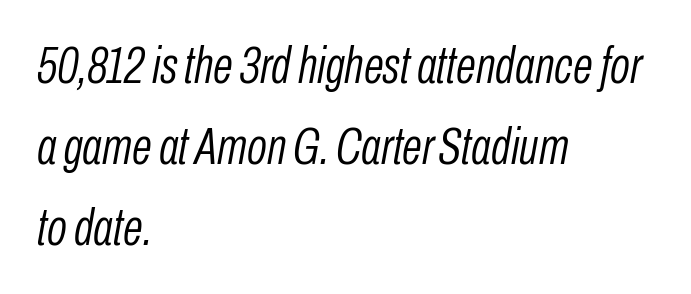
The glyphs look as if they've been sheared to an angle. Looks like regular typesetting: each glyph gets only the width it needs. In terms of letterspacing, this is plain default setting. Compared with a centered layout, this one pins lines to the left instead. Whoever set this chose a conventional vertical rhythm.
